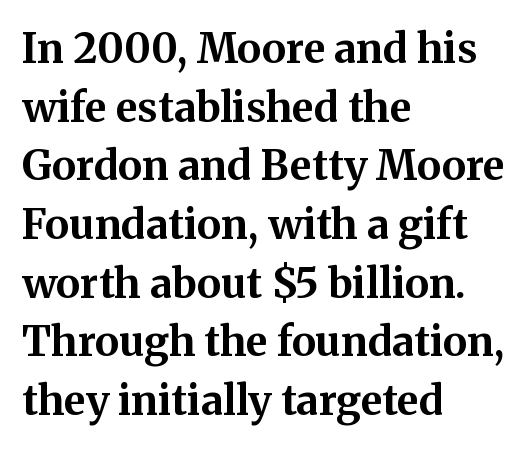
Q: Is the text bold? A: Yes.
Q: Is the text italic (slanted)? A: No, it is upright.
Q: Is the typeface a serif or a sans-serif typeface? A: Serif.
Q: Is the text underlined? A: No.
Q: How is the paragraph aligned? A: Left-aligned.
Q: Is the spacing between letters normal or unusually wide? A: Normal.
Q: Is the spacing between lines tight, normal or loose? A: Normal.
Q: Width (condensed, normal, or wide)? A: Normal.
Q: Stroke contrast? A: Medium.
Q: x-height? A: Medium.
Q: Monospaced? A: No.
